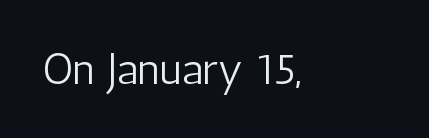
{"serif": "no", "italic": "no", "bold": "no", "weight": "light", "width": "condensed", "stroke_contrast": "low", "x_height": "medium", "monospaced": "no", "underline": "no", "align": "left", "letter_spacing": "normal", "letter_spacing_em": 0.0, "glyph_px": 44}
